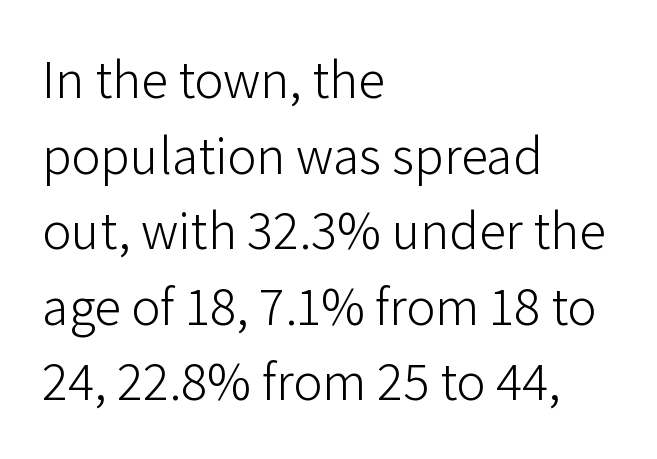
Q: Is the text bold? A: No.
Q: Is the text italic (slanted)? A: No, it is upright.
Q: Is the typeface a serif or a sans-serif typeface? A: Sans-serif.
Q: Is the text underlined? A: No.
Q: How is the paragraph aligned? A: Left-aligned.
Q: Is the spacing between letters normal or unusually wide? A: Normal.
Q: Is the spacing between lines tight, normal or loose? A: Normal.
Q: Width (condensed, normal, or wide)? A: Normal.
Q: Stroke contrast? A: Low.
Q: x-height? A: Medium.
Q: Monospaced? A: No.
